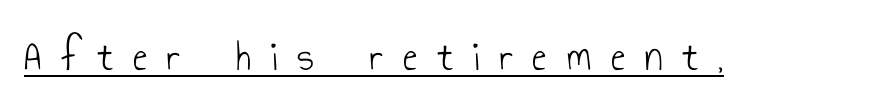
The image shows 44 px light, condensed sans-serif type, upright; set unusually wide letter spacing (+0.45 em), underlined; low stroke contrast and a small x-height.
